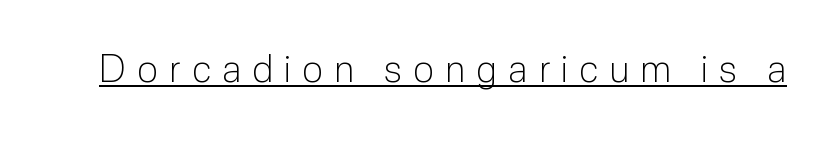
Q: Is the text bold? A: No.
Q: Is the text italic (slanted)? A: No, it is upright.
Q: Is the typeface a serif or a sans-serif typeface? A: Sans-serif.
Q: Is the text underlined? A: Yes.
Q: Is the spacing between letters normal or unusually wide? A: Unusually wide.
Q: Width (condensed, normal, or wide)? A: Normal.
Q: Stroke contrast? A: Low.
Q: x-height? A: Medium.
Q: Monospaced? A: No.
